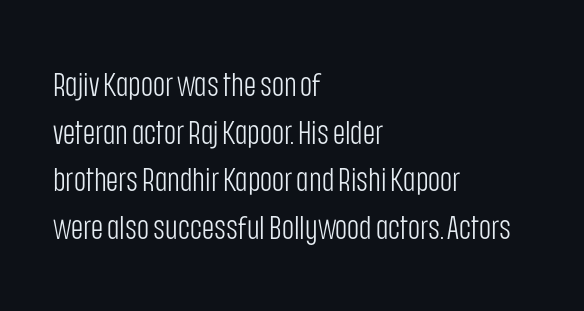
Q: Is the text bold? A: No.
Q: Is the text italic (slanted)? A: No, it is upright.
Q: Is the typeface a serif or a sans-serif typeface? A: Sans-serif.
Q: Is the text underlined? A: No.
Q: How is the paragraph aligned? A: Left-aligned.
Q: Is the spacing between letters normal or unusually wide? A: Normal.
Q: Is the spacing between lines tight, normal or loose? A: Normal.
Q: Width (condensed, normal, or wide)? A: Condensed.
Q: Stroke contrast? A: Low.
Q: x-height? A: Large.
Q: Monospaced? A: No.
